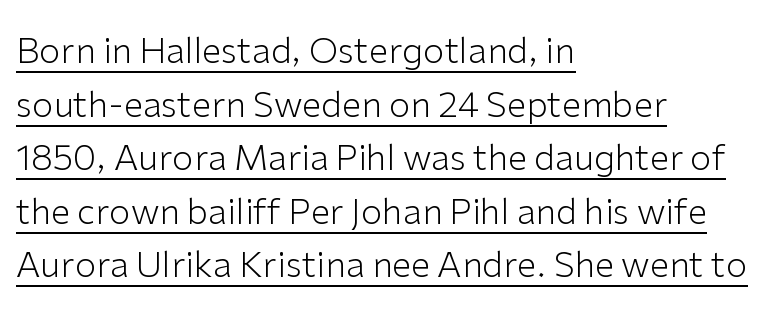
Q: Is the text bold? A: No.
Q: Is the text italic (slanted)? A: No, it is upright.
Q: Is the typeface a serif or a sans-serif typeface? A: Sans-serif.
Q: Is the text underlined? A: Yes.
Q: How is the paragraph aligned? A: Left-aligned.
Q: Is the spacing between letters normal or unusually wide? A: Normal.
Q: Is the spacing between lines tight, normal or loose? A: Normal.
Q: Width (condensed, normal, or wide)? A: Normal.
Q: Stroke contrast? A: Low.
Q: x-height? A: Medium.
Q: Monospaced? A: No.
